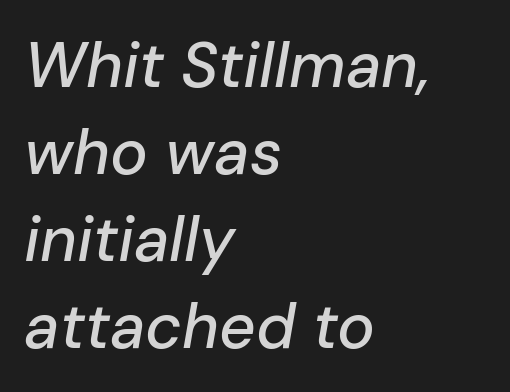
{"italic": "yes", "lean": "right", "slant_degrees": 10, "width": "normal", "stroke_contrast": "low", "x_height": "medium", "monospaced": "no", "underline": "no", "align": "left", "line_spacing": "normal", "line_spacing_ratio": 1.38, "letter_spacing": "normal", "letter_spacing_em": 0.0, "glyph_px": 63}
